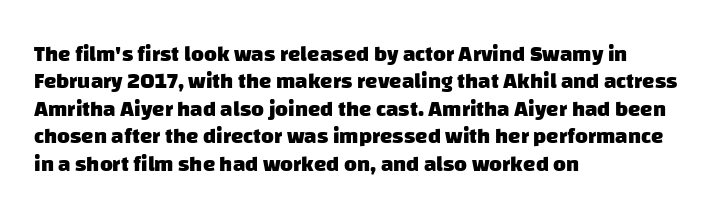
The image shows 22 px bold type; set left-aligned, normal line spacing (1.25x), normal letter spacing, not underlined.
